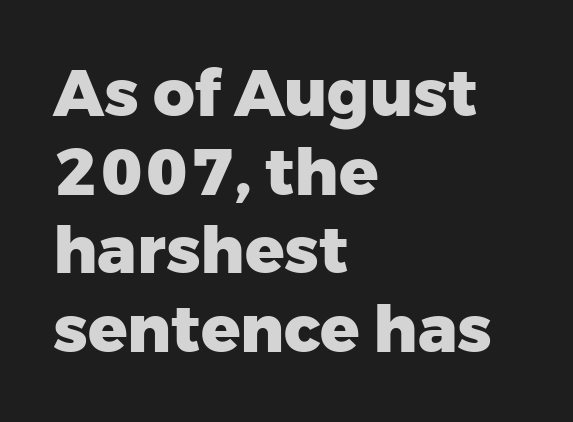
If you drew a ruler down the left edge, every line would touch it. This is roman type, the default non-slanted kind. The words here are not underlined. In terms of weight, the rendering is a true, heavy bold. Nope, no serifs anywhere on these letters.
